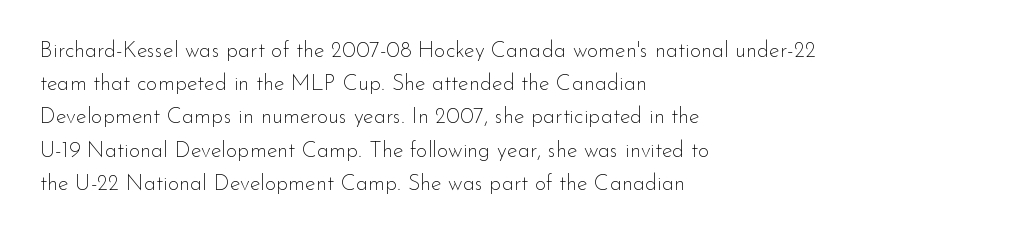
{"italic": "no", "bold": "no", "underline": "no", "align": "left", "line_spacing": "normal", "line_spacing_ratio": 1.51, "letter_spacing": "normal", "letter_spacing_em": 0.0, "glyph_px": 22}
